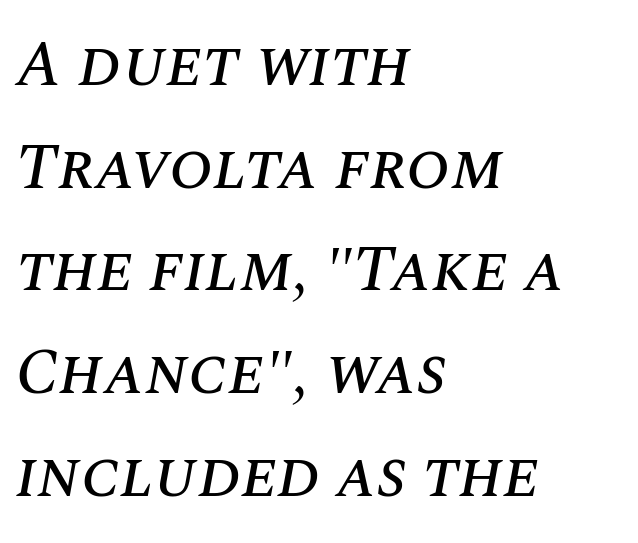
{"italic": "yes", "lean": "right", "slant_degrees": 10, "width": "normal", "stroke_contrast": "medium", "x_height": "large", "monospaced": "no", "underline": "no", "align": "left", "line_spacing": "normal", "line_spacing_ratio": 1.58, "letter_spacing": "normal", "letter_spacing_em": 0.0, "glyph_px": 65}
